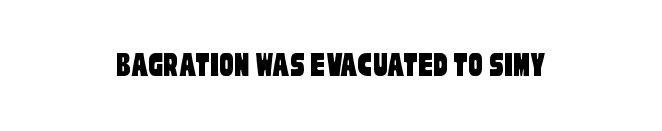
The image shows 36 px condensed sans-serif type; set normal letter spacing, not underlined; low stroke contrast and a large x-height.
